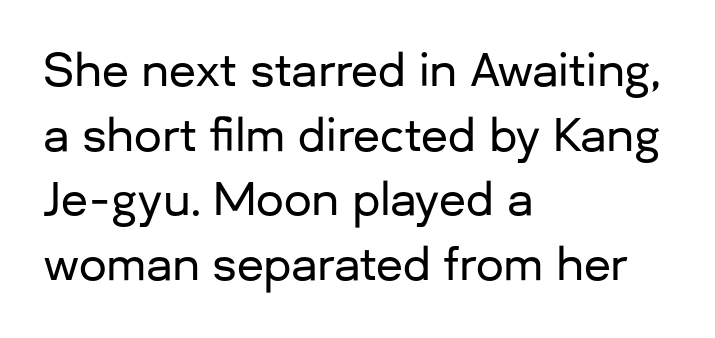
The image shows 44 px sans-serif type, upright; set left-aligned, normal line spacing (1.47x), normal letter spacing, not underlined; low stroke contrast and a medium x-height.
